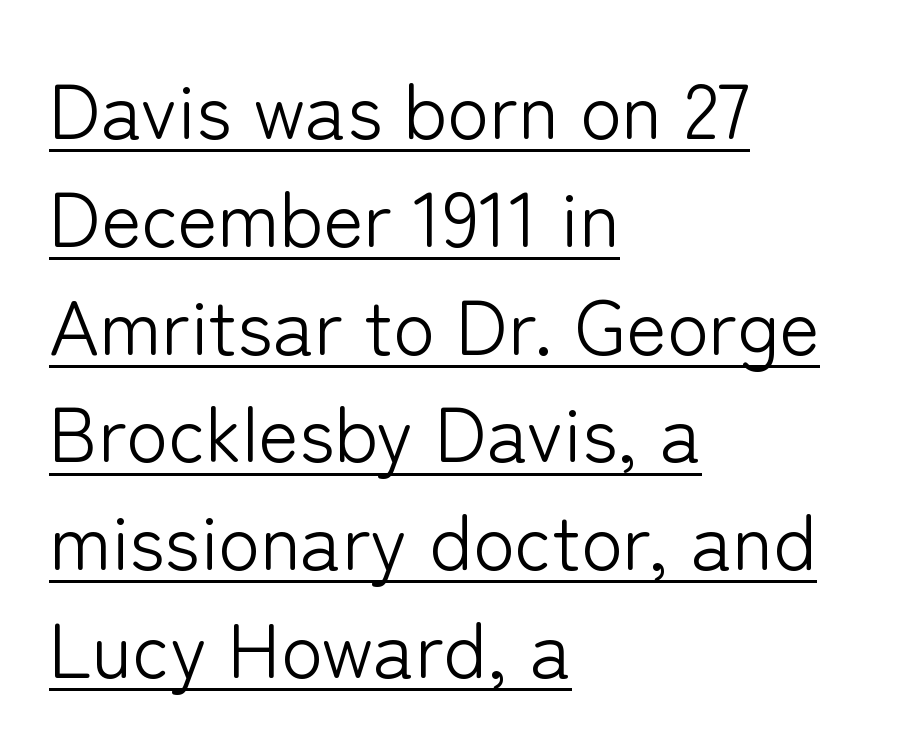
{"serif": "no", "italic": "no", "bold": "no", "weight": "light", "width": "normal", "stroke_contrast": "low", "x_height": "medium", "monospaced": "no", "underline": "yes", "align": "left", "line_spacing": "normal", "line_spacing_ratio": 1.4, "letter_spacing": "normal", "letter_spacing_em": 0.0, "glyph_px": 77}
